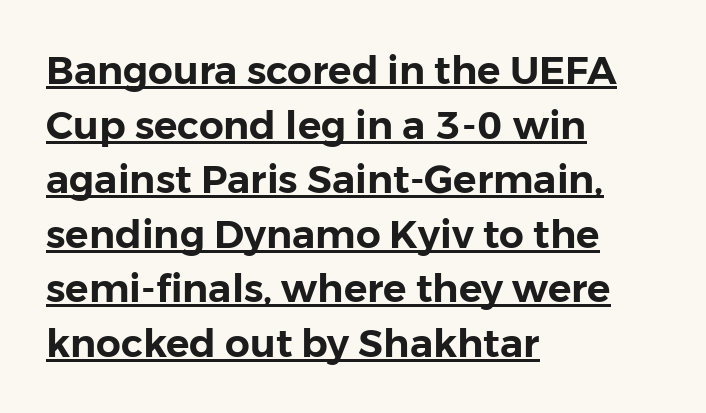
Q: Is the text italic (slanted)? A: No, it is upright.
Q: Is the typeface a serif or a sans-serif typeface? A: Sans-serif.
Q: Is the text underlined? A: Yes.
Q: How is the paragraph aligned? A: Left-aligned.
Q: Is the spacing between letters normal or unusually wide? A: Normal.
Q: Is the spacing between lines tight, normal or loose? A: Normal.
Q: Width (condensed, normal, or wide)? A: Normal.
Q: Stroke contrast? A: Low.
Q: x-height? A: Medium.
Q: Monospaced? A: No.
